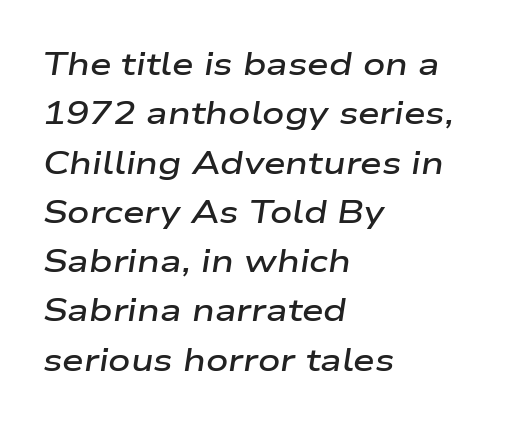
{"italic": "yes", "lean": "right", "slant_degrees": 9, "bold": "semi", "weight": "semibold", "width": "wide", "stroke_contrast": "low", "x_height": "medium", "monospaced": "no", "underline": "no", "align": "left", "line_spacing": "normal", "line_spacing_ratio": 1.59, "letter_spacing": "normal", "letter_spacing_em": 0.0, "glyph_px": 31}
